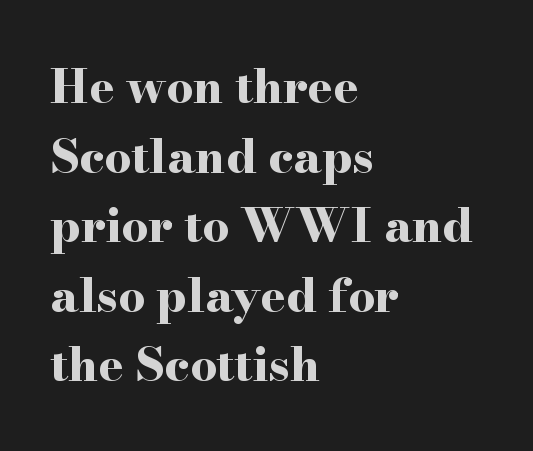
Q: Is the text bold? A: Yes.
Q: Is the text italic (slanted)? A: No, it is upright.
Q: Is the typeface a serif or a sans-serif typeface? A: Serif.
Q: Is the text underlined? A: No.
Q: How is the paragraph aligned? A: Left-aligned.
Q: Is the spacing between letters normal or unusually wide? A: Normal.
Q: Is the spacing between lines tight, normal or loose? A: Normal.
Q: Width (condensed, normal, or wide)? A: Wide.
Q: Stroke contrast? A: High.
Q: x-height? A: Small.
Q: Monospaced? A: No.
